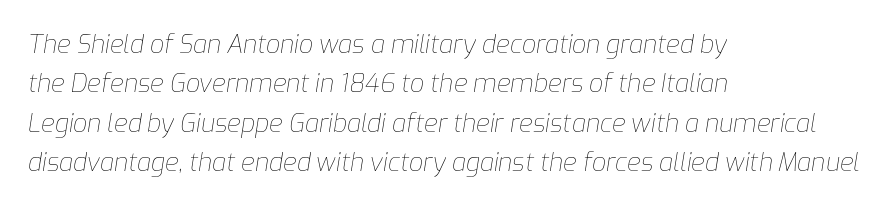
{"italic": "yes", "lean": "right", "slant_degrees": 9, "bold": "no", "underline": "no", "align": "left", "line_spacing": "normal", "line_spacing_ratio": 1.58, "letter_spacing": "normal", "letter_spacing_em": 0.0, "glyph_px": 25}
